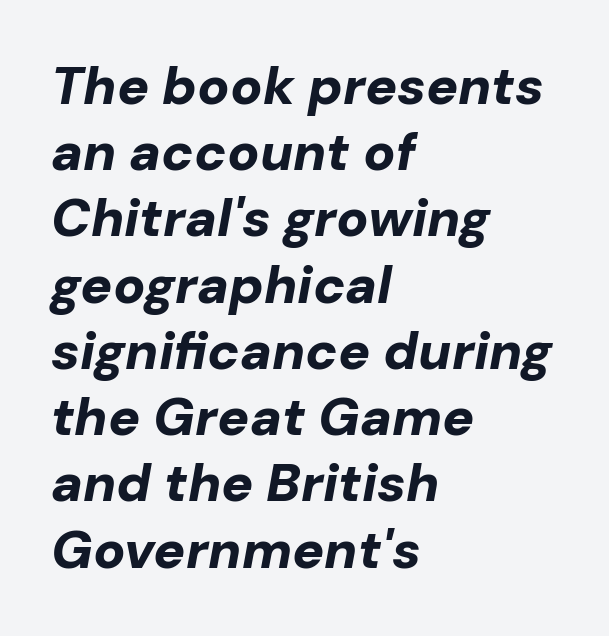
{"italic": "yes", "lean": "right", "slant_degrees": 10, "bold": "yes", "weight": "bold", "width": "normal", "stroke_contrast": "low", "x_height": "medium", "monospaced": "no", "underline": "no", "align": "left", "line_spacing": "normal", "line_spacing_ratio": 1.25, "letter_spacing": "normal", "letter_spacing_em": 0.0, "glyph_px": 53}
